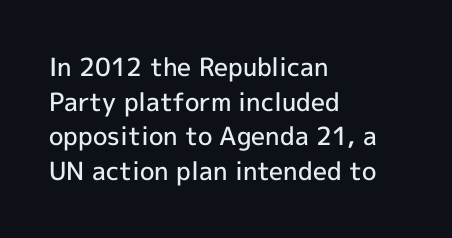
The image shows 25 px text type, upright; set left-aligned, normal line spacing (1.39x), normal letter spacing, not underlined.
